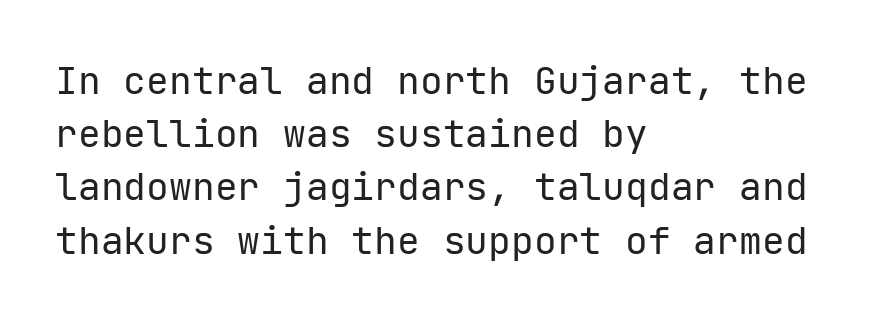
Q: Is the text bold? A: No.
Q: Is the text italic (slanted)? A: No, it is upright.
Q: Is the typeface a serif or a sans-serif typeface? A: Sans-serif.
Q: Is the text underlined? A: No.
Q: How is the paragraph aligned? A: Left-aligned.
Q: Is the spacing between letters normal or unusually wide? A: Normal.
Q: Is the spacing between lines tight, normal or loose? A: Normal.
Q: Width (condensed, normal, or wide)? A: Normal.
Q: Stroke contrast? A: Low.
Q: x-height? A: Medium.
